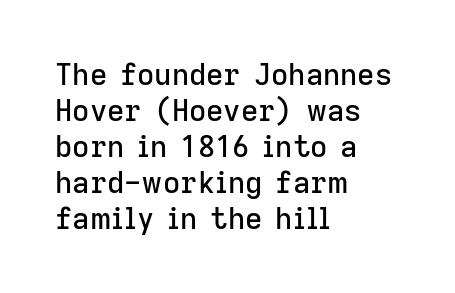
The image shows 30 px sans-serif type, upright; set left-aligned, line spacing 1.2x, normal letter spacing, not underlined; low stroke contrast and a medium x-height.
